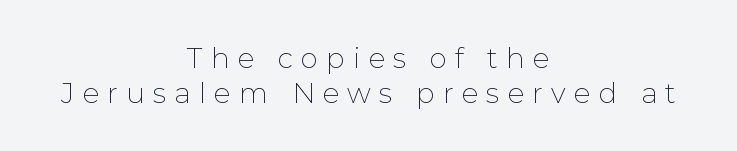
{"serif": "no", "italic": "no", "bold": "no", "weight": "thin", "width": "normal", "stroke_contrast": "low", "x_height": "medium", "monospaced": "no", "underline": "no", "align": "center", "line_spacing": "normal", "line_spacing_ratio": 1.25, "letter_spacing": "wide", "letter_spacing_em": 0.29, "glyph_px": 28}
